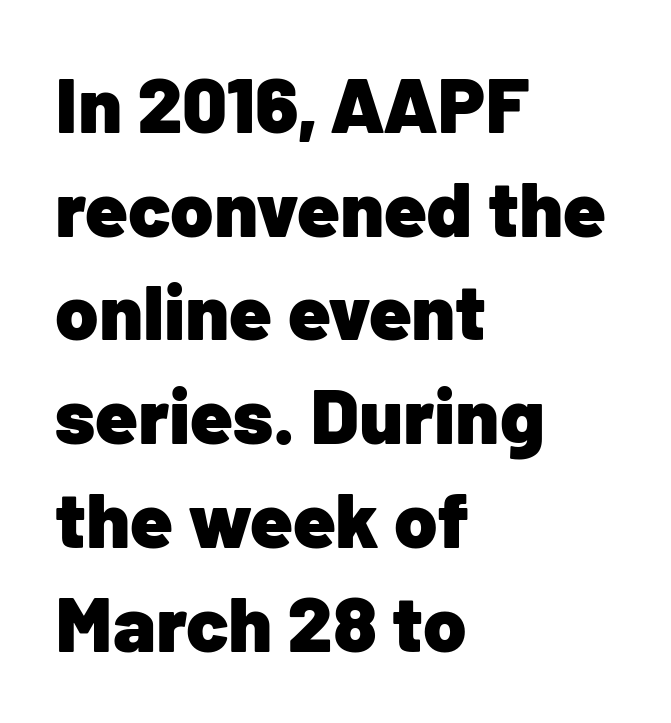
The passage shown stacks its lines at a standard gap. Words appear dense and cohesive because spacing is normal. The glyphs are unaccompanied by any horizontal stroke below them. This sample has the flowing, uneven cadence of proportional lettering. If you drew a ruler down the left edge, every line would touch it. Nope, not italic — everything's standing straight.
